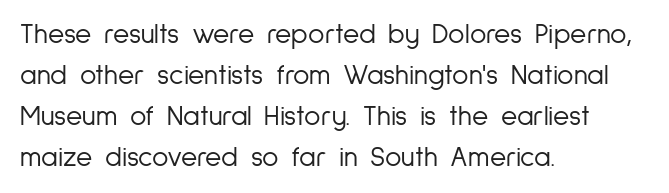
Q: Is the text bold? A: No.
Q: Is the text italic (slanted)? A: No, it is upright.
Q: Is the typeface a serif or a sans-serif typeface? A: Sans-serif.
Q: Is the text underlined? A: No.
Q: How is the paragraph aligned? A: Left-aligned.
Q: Is the spacing between letters normal or unusually wide? A: Normal.
Q: Is the spacing between lines tight, normal or loose? A: Normal.
Q: Width (condensed, normal, or wide)? A: Condensed.
Q: Stroke contrast? A: Low.
Q: x-height? A: Medium.
Q: Monospaced? A: No.
